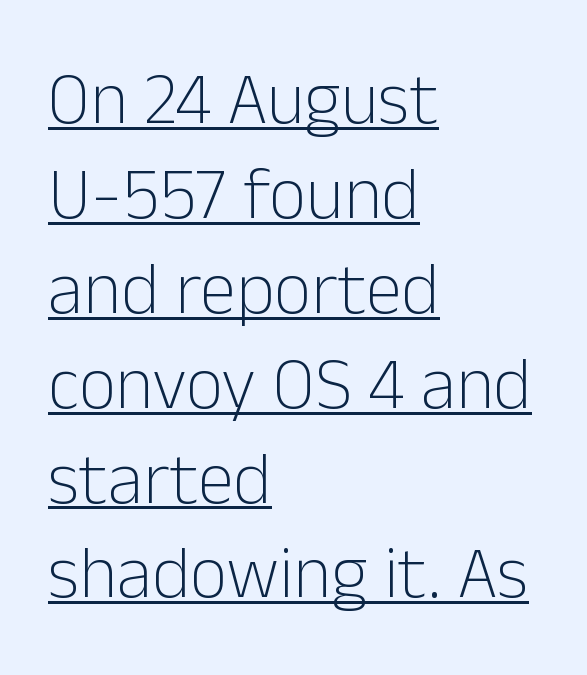
A typesetter would call this leading conventional body-copy spacing. A baseline rule has been typeset under these characters. These lines keep a tight, regular rhythm from letter to letter. Each line starts at the same left margin while the right side varies. The passage shown is typeset with a sans-serif family. The font's upright variant was chosen for this text.
